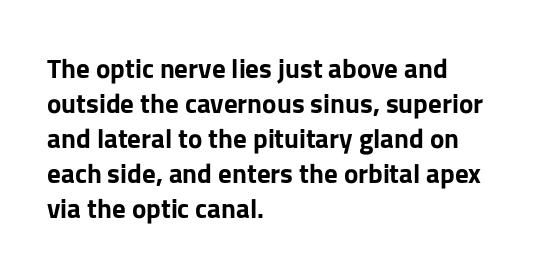
Q: Is the text bold? A: Yes.
Q: Is the text italic (slanted)? A: No, it is upright.
Q: Is the text underlined? A: No.
Q: How is the paragraph aligned? A: Left-aligned.
Q: Is the spacing between letters normal or unusually wide? A: Normal.
Q: Is the spacing between lines tight, normal or loose? A: Normal.
